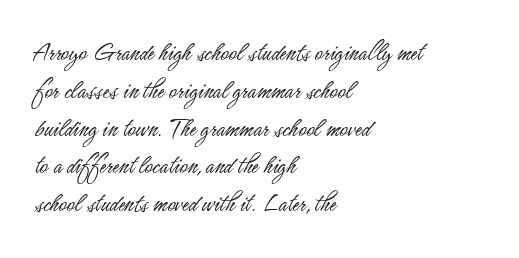
Short note: letters normally spaced. These lines are set flush left with a ragged right edge. The passage shown is not bold in any degree. Rows of type keep a routine distance in the vertical direction.
